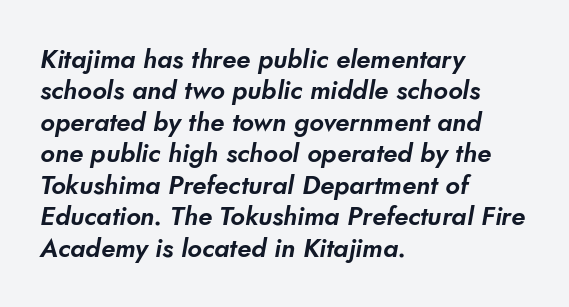
The image shows 26 px text type; set left-aligned, line spacing 1.21x, normal letter spacing, not underlined.
